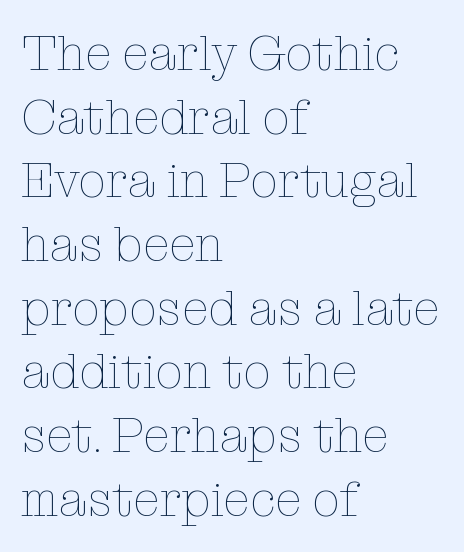
Q: Is the text bold? A: No.
Q: Is the text italic (slanted)? A: No, it is upright.
Q: Is the text underlined? A: No.
Q: How is the paragraph aligned? A: Left-aligned.
Q: Is the spacing between letters normal or unusually wide? A: Normal.
Q: Is the spacing between lines tight, normal or loose? A: Normal.
Q: Width (condensed, normal, or wide)? A: Normal.
Q: Stroke contrast? A: Low.
Q: x-height? A: Medium.
Q: Monospaced? A: No.
